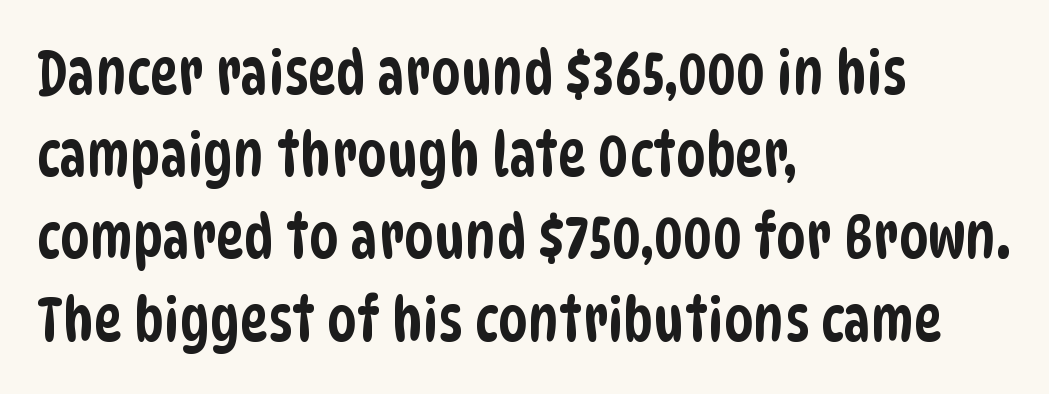
A typesetter would call this proportional, since set widths differ per character. Typographically, this falls in the sans-serif category. The passage shown has conventional tracking throughout. The line-height multiplier appears to be the usual default. Glance below the letters and you will spot only blank space. These lines are set flush left with a ragged right edge.
